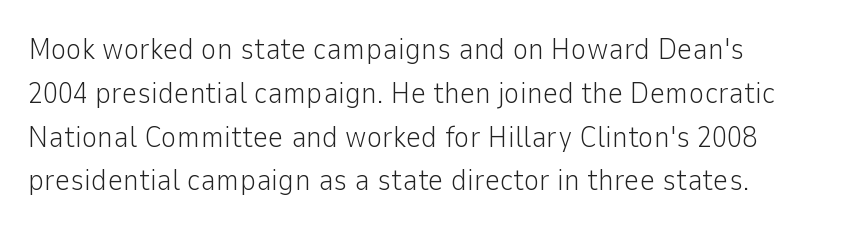
{"serif": "no", "italic": "no", "bold": "no", "weight": "light", "width": "normal", "stroke_contrast": "low", "x_height": "medium", "monospaced": "no", "underline": "no", "align": "left", "line_spacing": "normal", "line_spacing_ratio": 1.46, "letter_spacing": "normal", "letter_spacing_em": 0.0, "glyph_px": 30}
